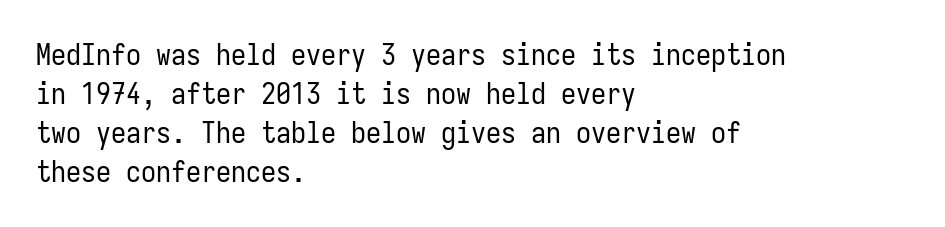
Q: Is the text bold? A: No.
Q: Is the text italic (slanted)? A: No, it is upright.
Q: Is the typeface a serif or a sans-serif typeface? A: Sans-serif.
Q: Is the text underlined? A: No.
Q: How is the paragraph aligned? A: Left-aligned.
Q: Is the spacing between letters normal or unusually wide? A: Normal.
Q: Is the spacing between lines tight, normal or loose? A: Normal.
Q: Width (condensed, normal, or wide)? A: Condensed.
Q: Stroke contrast? A: Low.
Q: x-height? A: Medium.
Q: Monospaced? A: Yes.
